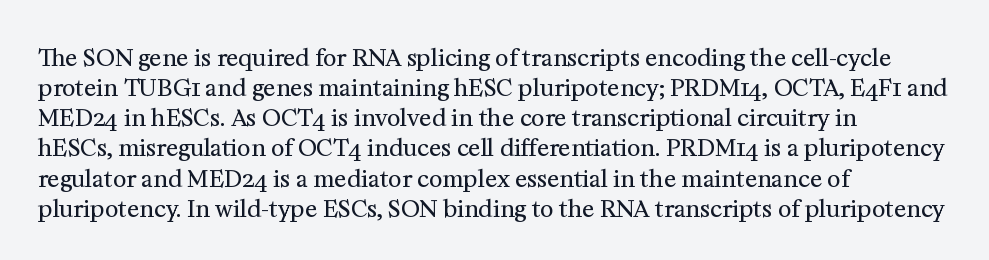
The image shows 23 px text type, upright; set left-aligned, normal line spacing (1.31x), normal letter spacing, not underlined.
